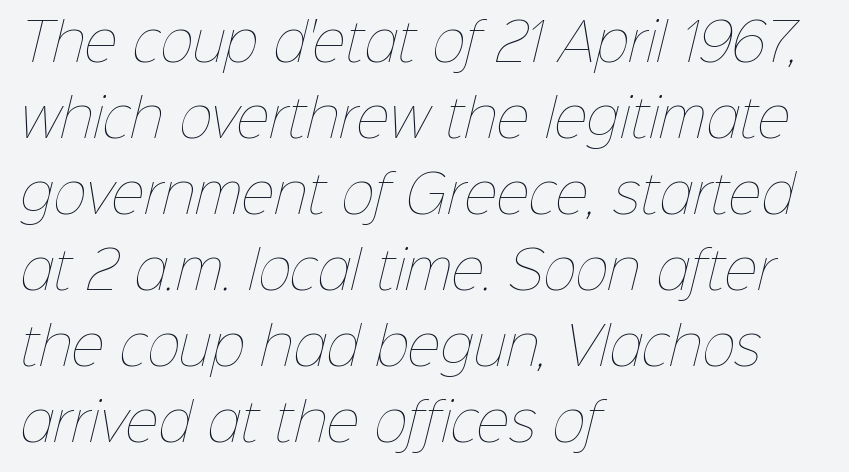
Q: Is the text bold? A: No.
Q: Is the text underlined? A: No.
Q: How is the paragraph aligned? A: Left-aligned.
Q: Is the spacing between letters normal or unusually wide? A: Normal.
Q: Is the spacing between lines tight, normal or loose? A: Normal.
Q: Width (condensed, normal, or wide)? A: Normal.
Q: Stroke contrast? A: Low.
Q: x-height? A: Medium.
Q: Monospaced? A: No.
